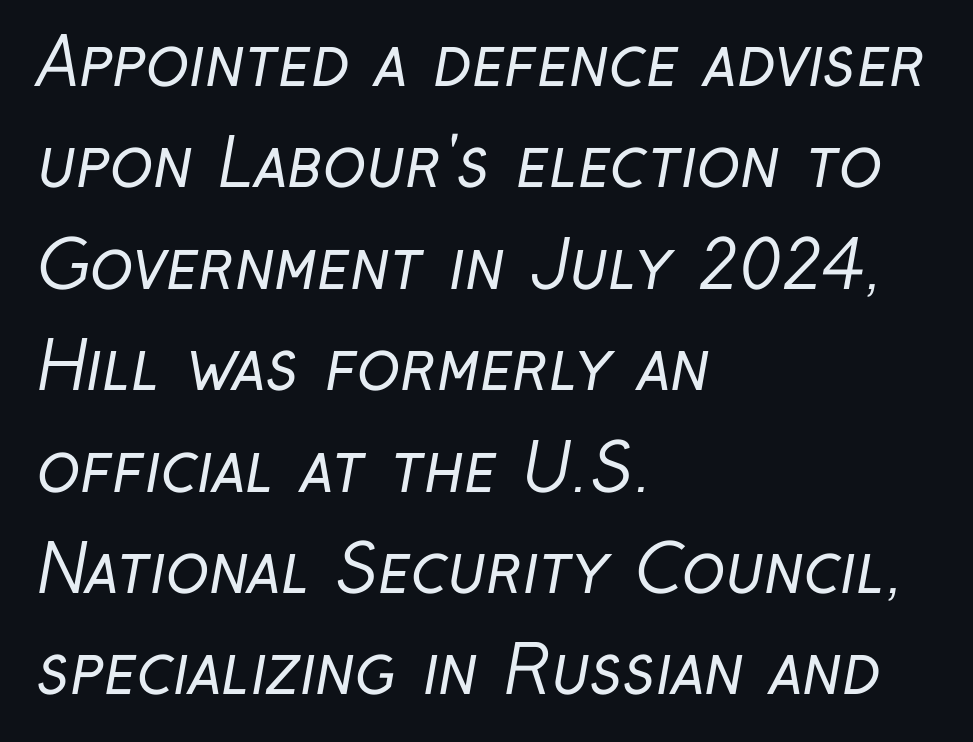
{"serif": "no", "bold": "no", "weight": "regular", "width": "condensed", "stroke_contrast": "low", "x_height": "medium", "monospaced": "no", "underline": "no", "align": "left", "line_spacing": "normal", "line_spacing_ratio": 1.56, "letter_spacing": "normal", "letter_spacing_em": 0.0, "glyph_px": 65}
